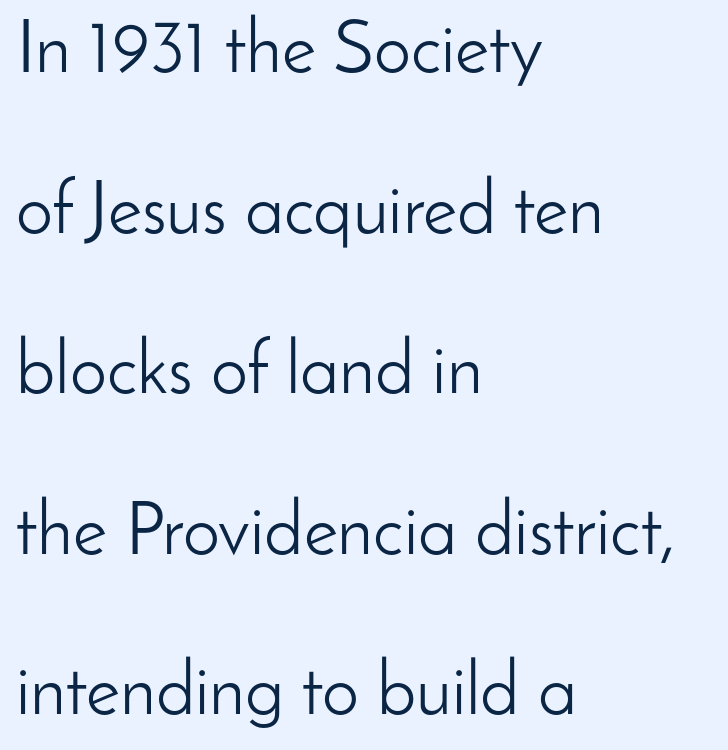
The image shows 74 px light sans-serif type, upright; set left-aligned, loose line spacing (2.17x), normal letter spacing, not underlined; low stroke contrast and a small x-height.
